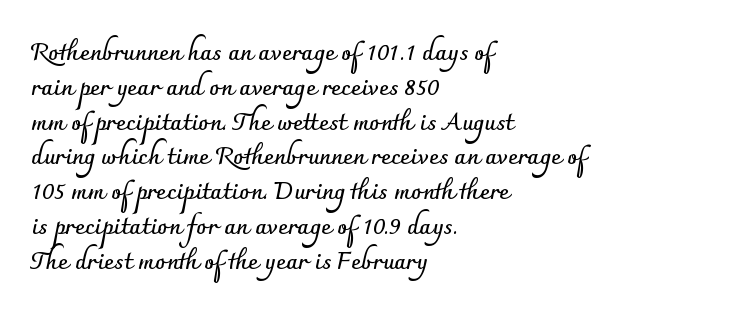
The passage shown has conventional tracking throughout. Bold? Absolutely — the strokes are thick and heavy. If you drew a ruler down the left edge, every line would touch it. The gap between lines stays unmarked. Horizontal bands of white between lines are of average thickness.
